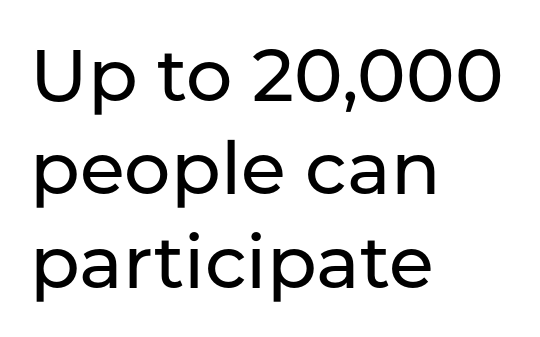
Underlining? Definitely not there. The letters sit at their default tracking, neither squeezed nor spread. Unlike italic type, these characters show no tilt at all. The letters carry no serifs — their stems end cleanly without finishing strokes. The compositor pushed each line to the left boundary. Do the characters align in a grid? No, the font is proportional.
